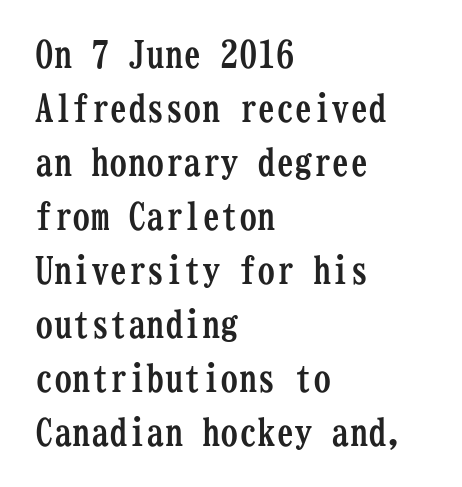
Q: Is the text bold? A: Yes.
Q: Is the text italic (slanted)? A: No, it is upright.
Q: Is the typeface a serif or a sans-serif typeface? A: Serif.
Q: Is the text underlined? A: No.
Q: How is the paragraph aligned? A: Left-aligned.
Q: Is the spacing between letters normal or unusually wide? A: Normal.
Q: Is the spacing between lines tight, normal or loose? A: Normal.
Q: Width (condensed, normal, or wide)? A: Condensed.
Q: Stroke contrast? A: Low.
Q: x-height? A: Medium.
Q: Monospaced? A: Yes.
